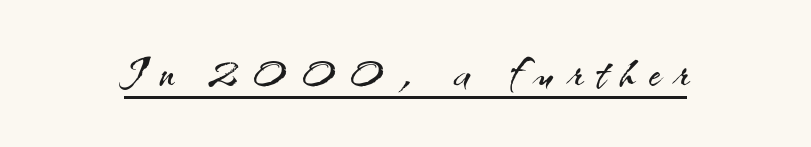
The image shows 63 px light sans-serif type; set unusually wide letter spacing (+0.22 em), underlined; medium stroke contrast and a small x-height.
